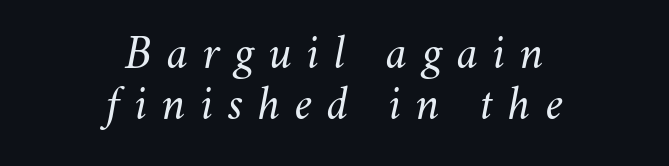
{"italic": "yes", "lean": "right", "slant_degrees": 11, "bold": "no", "weight": "light", "width": "normal", "stroke_contrast": "medium", "x_height": "small", "monospaced": "no", "underline": "no", "align": "center", "line_spacing": "tight", "line_spacing_ratio": 1.05, "letter_spacing": "wide", "letter_spacing_em": 0.3, "glyph_px": 49}
